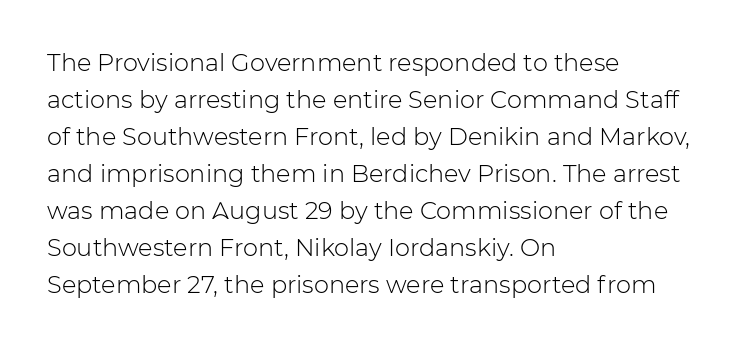
{"italic": "no", "bold": "no", "underline": "no", "align": "left", "line_spacing": "normal", "line_spacing_ratio": 1.54, "letter_spacing": "normal", "letter_spacing_em": 0.0, "glyph_px": 24}
